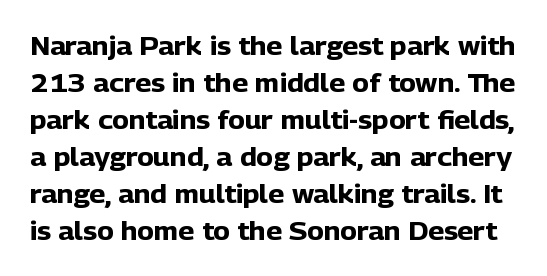
How would I describe the line gaps? Plain and ordinary. The axis of the letterforms is exactly vertical. Every letter is thick-stroked: bold, no question. Bare-footed words on every line.
